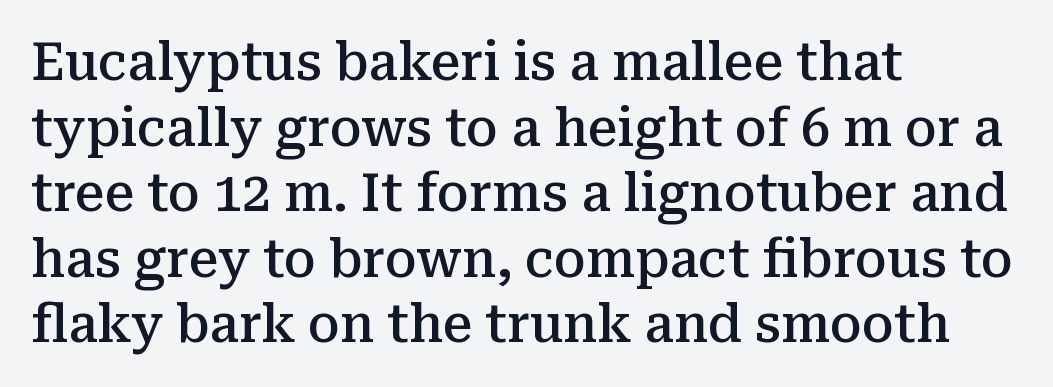
Each new line begins a customary step beneath the previous one. These lines are composed in type with serifs. Tracking here is standard; glyphs follow each other at the usual distance. These lines are rendered in a variable-pitch font.
